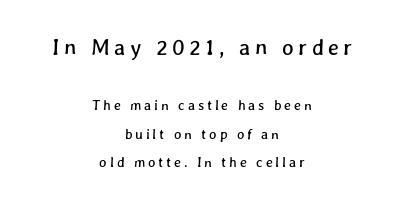
The emphasis by scale lands on block number one, above. Which margin do the lines hug? Neither — every line sits in the middle. Rule under the text: the space is simply empty. The rendering inserts visible extra space after every character. Rows of type keep a wide berth in the vertical direction.
